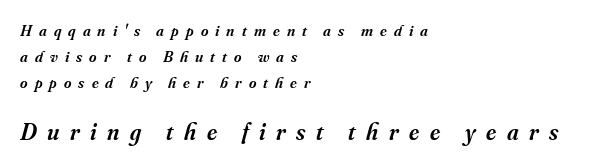
Q: Is the text bold? A: Semi-bold.
Q: Is the text italic (slanted)? A: Yes, it leans right by about 16 degrees.
Q: Is the text underlined? A: No.
Q: How is the paragraph aligned? A: Left-aligned.
Q: Is the spacing between letters normal or unusually wide? A: Unusually wide.
Q: Is the spacing between lines tight, normal or loose? A: Normal.
Q: Which block of text is set in a larger size, the first (top) or the second (bottom)? A: The second (bottom) one.
